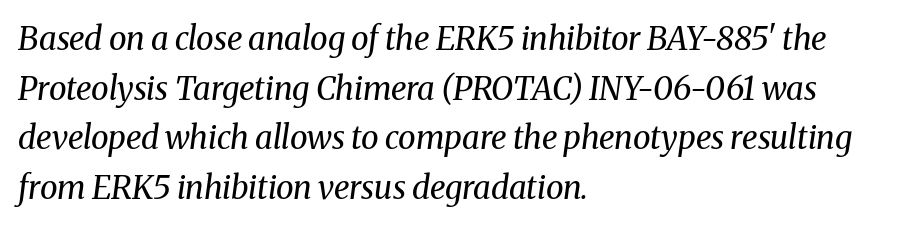
The rag falls on the right side of this text block. Reading down the column, the eye jumps a familiar distance to each next line. Emphasis-style slanted type is in use. The passage shown has conventional tracking throughout. Heft: none added — not bold. Rule under the text: the space is simply empty.
